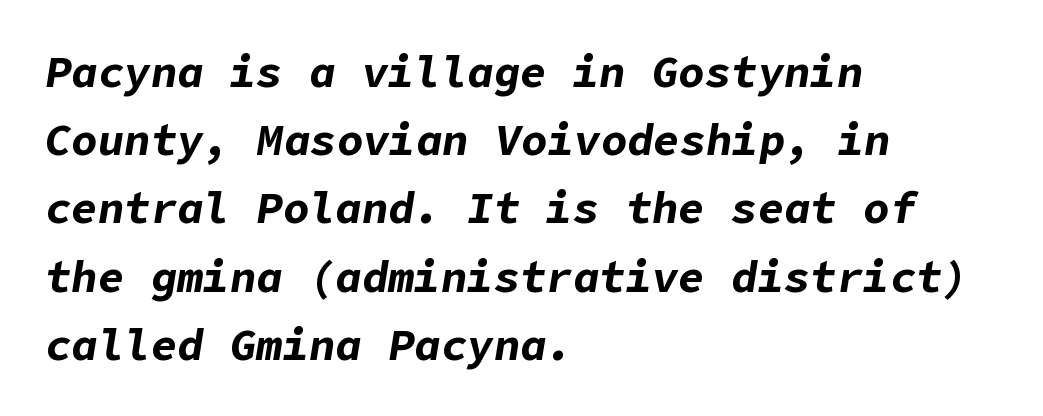
{"italic": "yes", "lean": "right", "slant_degrees": 9, "bold": "yes", "weight": "bold", "width": "normal", "stroke_contrast": "low", "x_height": "medium", "underline": "no", "align": "left", "line_spacing": "normal", "line_spacing_ratio": 1.55, "letter_spacing": "normal", "letter_spacing_em": 0.0, "glyph_px": 44}
